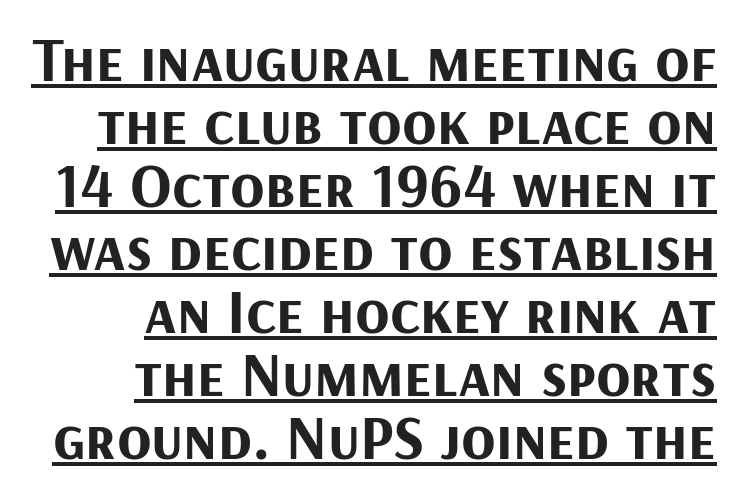
Compared with typical paragraphs, the rows here are closer together. Font category for this specimen: sans-serif. The lettering is marked with a stroke running underneath it. Note the varied advance widths — an 'i' is clearly narrower than an 'm'.
